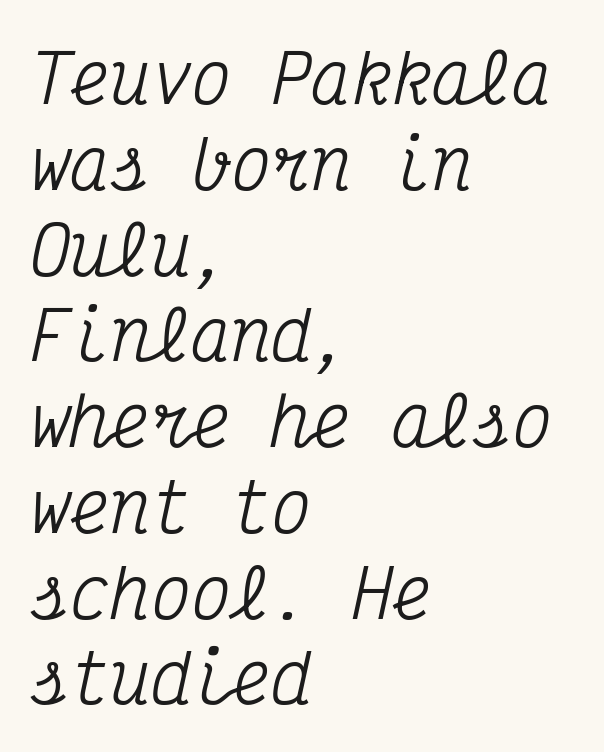
Q: Is the text italic (slanted)? A: Yes, it leans right by about 12 degrees.
Q: Is the typeface a serif or a sans-serif typeface? A: Serif.
Q: Is the text underlined? A: No.
Q: How is the paragraph aligned? A: Left-aligned.
Q: Is the spacing between letters normal or unusually wide? A: Normal.
Q: Is the spacing between lines tight, normal or loose? A: Normal.
Q: Width (condensed, normal, or wide)? A: Condensed.
Q: Stroke contrast? A: Medium.
Q: x-height? A: Medium.
Q: Monospaced? A: Yes.
